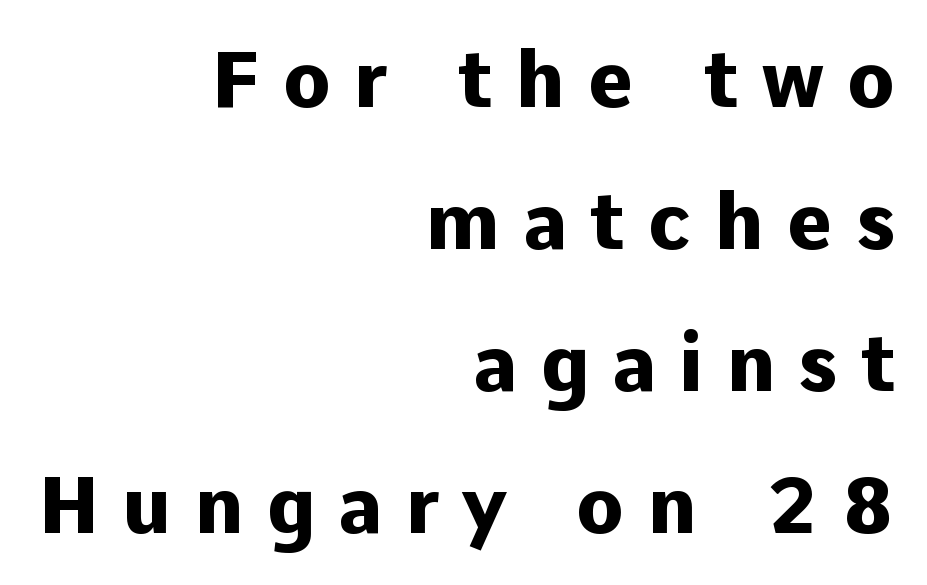
Q: Is the text bold? A: Yes.
Q: Is the text italic (slanted)? A: No, it is upright.
Q: Is the typeface a serif or a sans-serif typeface? A: Sans-serif.
Q: Is the text underlined? A: No.
Q: How is the paragraph aligned? A: Right-aligned.
Q: Is the spacing between letters normal or unusually wide? A: Unusually wide.
Q: Width (condensed, normal, or wide)? A: Normal.
Q: Stroke contrast? A: Low.
Q: x-height? A: Medium.
Q: Monospaced? A: No.
